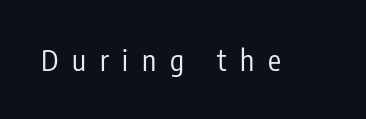
Q: Is the text bold? A: No.
Q: Is the text italic (slanted)? A: No, it is upright.
Q: Is the typeface a serif or a sans-serif typeface? A: Sans-serif.
Q: Is the text underlined? A: No.
Q: Is the spacing between letters normal or unusually wide? A: Unusually wide.
Q: Width (condensed, normal, or wide)? A: Condensed.
Q: Stroke contrast? A: Low.
Q: x-height? A: Medium.
Q: Monospaced? A: No.
